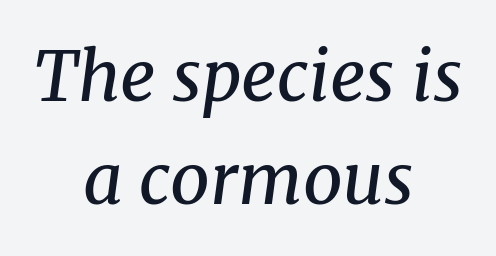
Q: Is the text bold? A: No.
Q: Is the text italic (slanted)? A: Yes, it leans right by about 8 degrees.
Q: Is the typeface a serif or a sans-serif typeface? A: Serif.
Q: Is the text underlined? A: No.
Q: How is the paragraph aligned? A: Centered.
Q: Is the spacing between letters normal or unusually wide? A: Normal.
Q: Is the spacing between lines tight, normal or loose? A: Normal.
Q: Width (condensed, normal, or wide)? A: Normal.
Q: Stroke contrast? A: Medium.
Q: x-height? A: Medium.
Q: Monospaced? A: No.
